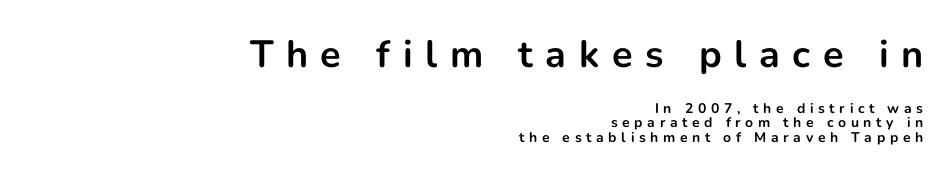
{"serif": "no", "italic": "no", "bold": "yes", "weight": "bold", "width": "normal", "stroke_contrast": "low", "x_height": "medium", "monospaced": "no", "underline": "no", "align": "right", "line_spacing": "tight", "line_spacing_ratio": 1.04, "letter_spacing": "wide", "letter_spacing_em": 0.33, "larger_block": "first", "size_ratio": 2.71, "glyph_px": 38}
